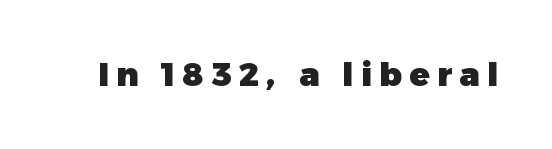
{"serif": "no", "italic": "no", "bold": "yes", "weight": "heavy", "width": "normal", "stroke_contrast": "low", "x_height": "medium", "monospaced": "no", "underline": "no", "letter_spacing": "wide", "letter_spacing_em": 0.22, "glyph_px": 33}
